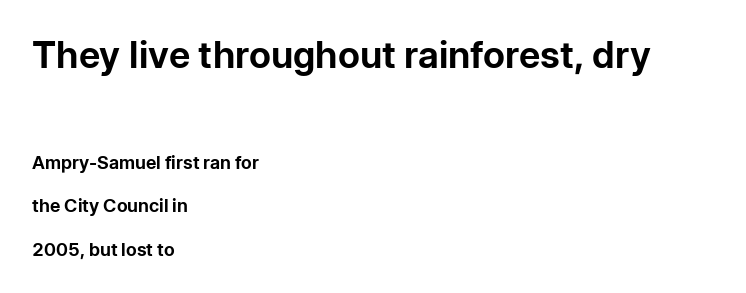
The image shows 37 px bold sans-serif type, upright; set left-aligned, loose line spacing (2.41x), normal letter spacing, not underlined; the first (top) block is 2.06x larger; low stroke contrast and a medium x-height.
